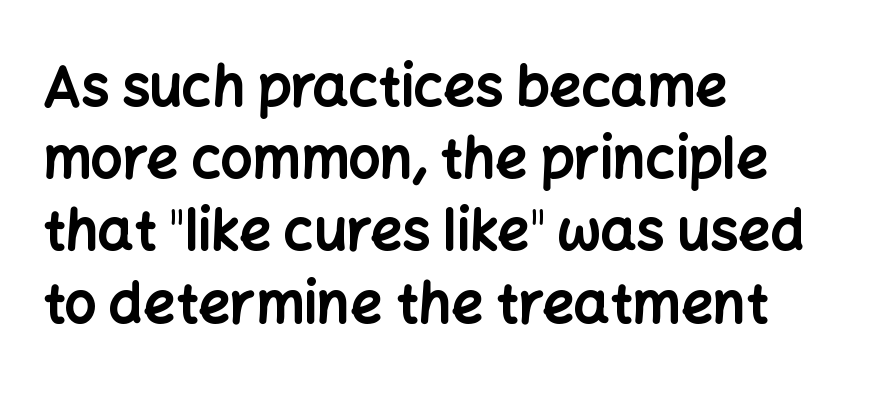
{"serif": "no", "italic": "no", "bold": "yes", "weight": "bold", "width": "normal", "stroke_contrast": "low", "x_height": "medium", "monospaced": "no", "underline": "no", "align": "left", "line_spacing": "normal", "line_spacing_ratio": 1.29, "letter_spacing": "normal", "letter_spacing_em": 0.0, "glyph_px": 56}
